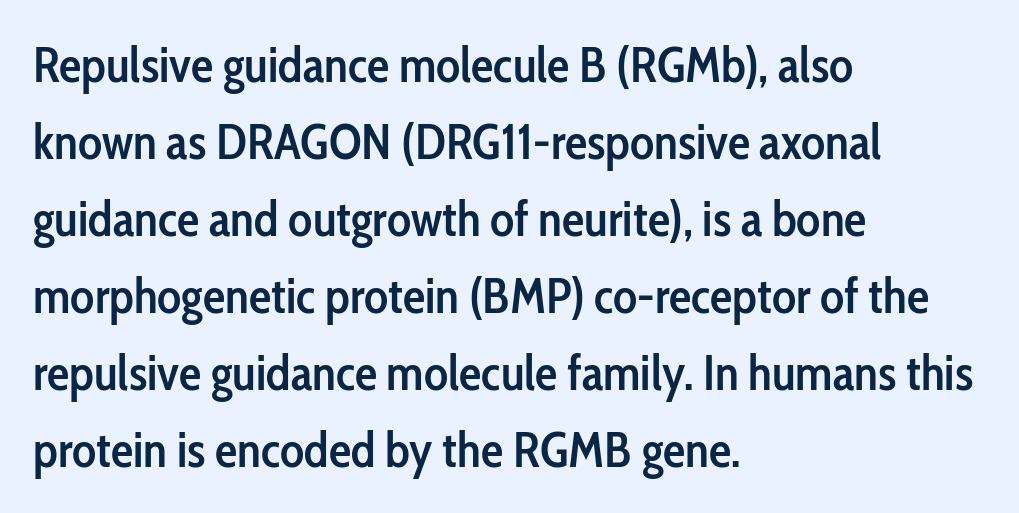
A clean baseline with only descenders dipping below it. Note the varied advance widths — an 'i' is clearly narrower than an 'm'. This rendering employs a face without finishing strokes, i.e., a sans-serif. Quick note: not italic, upright.
